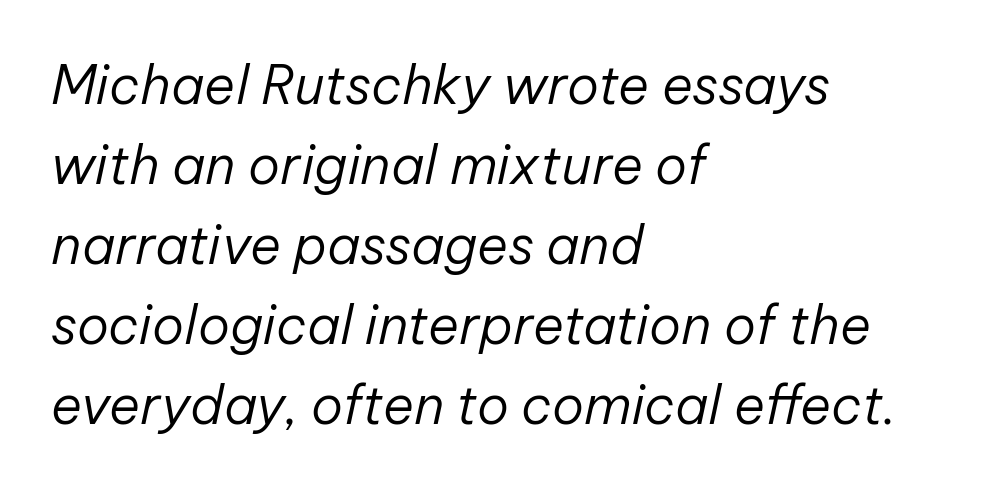
The rendering uses a moderate line-height, typical for paragraphs. Character widths vary here, with narrow letters taking less room than wide ones. Any mark beneath the type? The region is blank. Heft: none added — not bold. Teacher's note: observe the even left margin — that is flush-left alignment.
